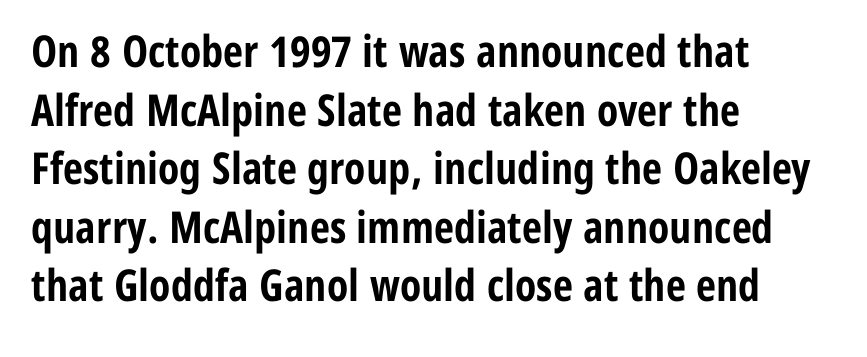
{"serif": "no", "italic": "no", "bold": "yes", "weight": "bold", "width": "condensed", "stroke_contrast": "low", "x_height": "medium", "monospaced": "no", "underline": "no", "align": "left", "line_spacing": "normal", "line_spacing_ratio": 1.33, "letter_spacing": "normal", "letter_spacing_em": 0.0, "glyph_px": 44}
